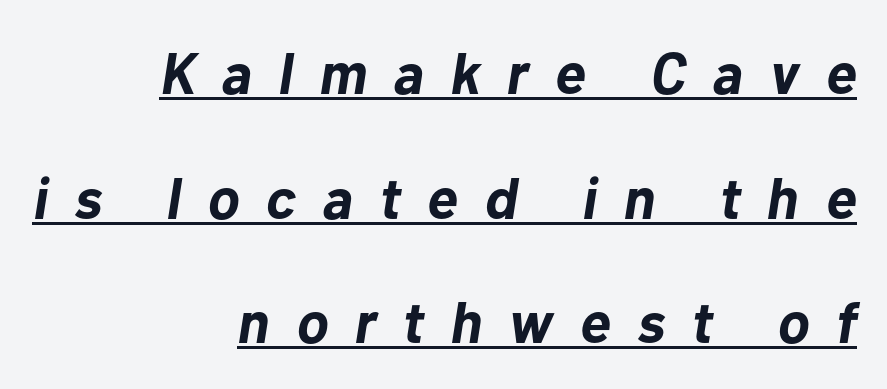
A rule runs beneath these lines of type. Would a proofreader flag this as italicized? Yes. Look at the stroke-to-counter ratio: heavy, a bold. A typesetter would call this heavily tracked-out type. The rendering uses natural spacing where letterforms have individual widths. The leading is generous, giving the passage an open texture.
